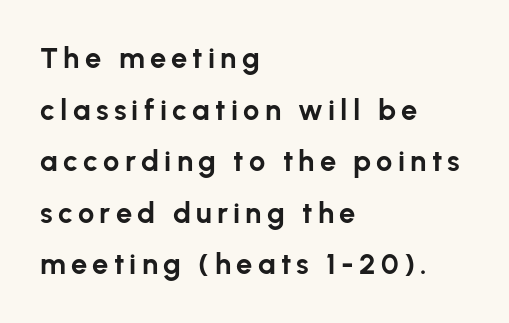
A typesetter would mark this as roman, not italic. Honestly, there is no underline to notice here at all. Strong, thick strokes mark this as bold type. The rendering shows plain stroke endings on the letterforms — a sans-serif design.
